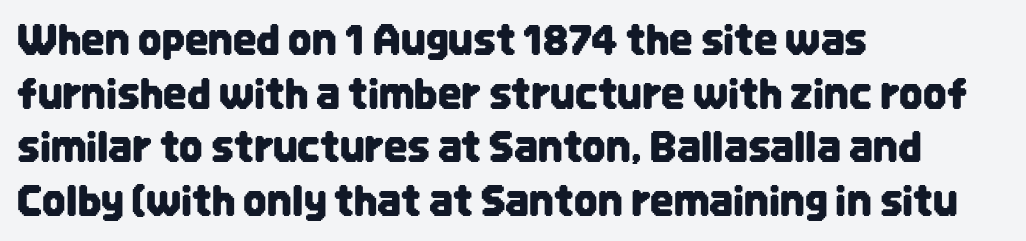
Bare-footed words on every line. When letters stand straight like this, we call the style roman or upright. Casual observation: everything's shoved over to the left. The letters advance in unequal steps, a hallmark of proportional type. This sample uses plain, unmodified letter spacing. Unlike a traditional serif, this face leaves its strokes unadorned.
